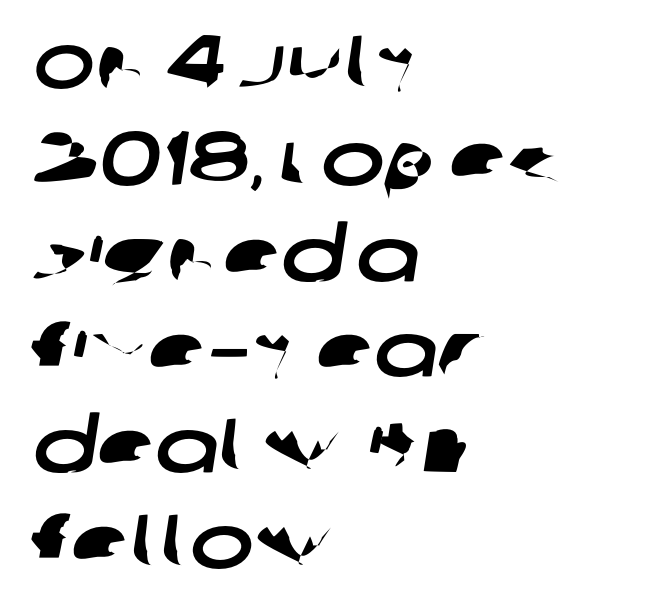
{"serif": "no", "width": "wide", "stroke_contrast": "low", "x_height": "large", "monospaced": "no", "underline": "no", "align": "left", "line_spacing": "normal", "line_spacing_ratio": 1.26, "letter_spacing": "normal", "letter_spacing_em": 0.0, "glyph_px": 76}
